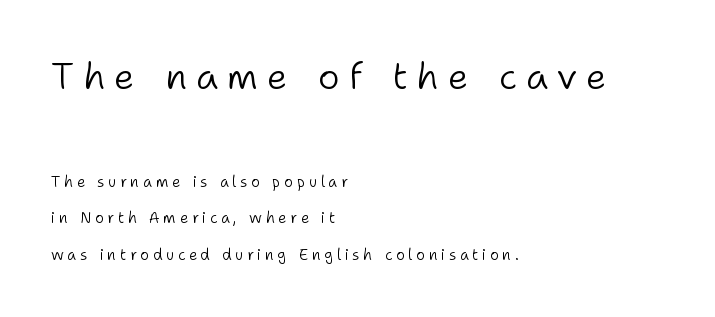
The image shows 37 px light sans-serif type, upright; set left-aligned, loose line spacing (2.44x), unusually wide letter spacing (+0.24 em), not underlined; the first (top) block is 2.47x larger; low stroke contrast and a medium x-height.
